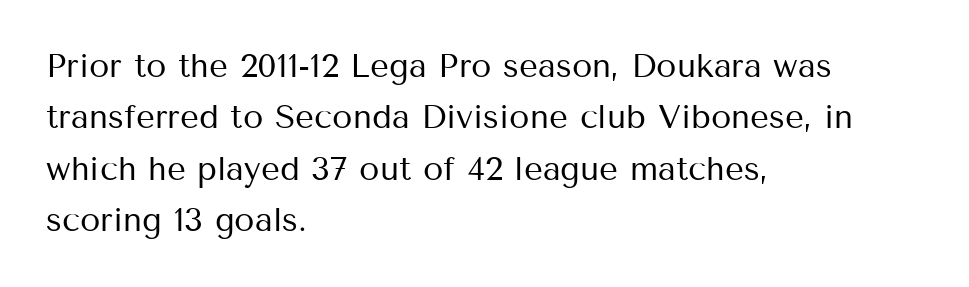
The image shows 33 px regular-weight sans-serif type, upright; set left-aligned, normal line spacing (1.56x), normal letter spacing, not underlined; medium stroke contrast and a medium x-height.
